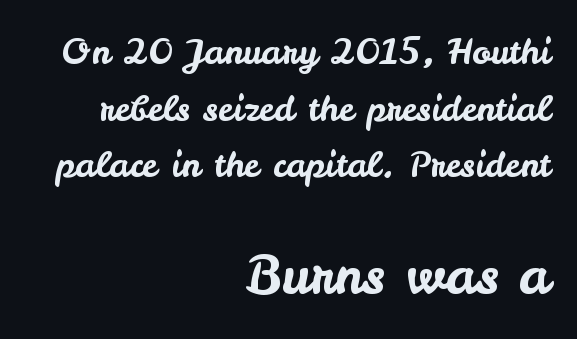
Q: Is the text italic (slanted)? A: Yes.
Q: Is the typeface a serif or a sans-serif typeface? A: Sans-serif.
Q: Is the text underlined? A: No.
Q: How is the paragraph aligned? A: Right-aligned.
Q: Is the spacing between letters normal or unusually wide? A: Normal.
Q: Is the spacing between lines tight, normal or loose? A: Normal.
Q: Which block of text is set in a larger size, the first (top) or the second (bottom)? A: The second (bottom) one.
Q: Width (condensed, normal, or wide)? A: Normal.
Q: Stroke contrast? A: Low.
Q: x-height? A: Small.
Q: Monospaced? A: No.
